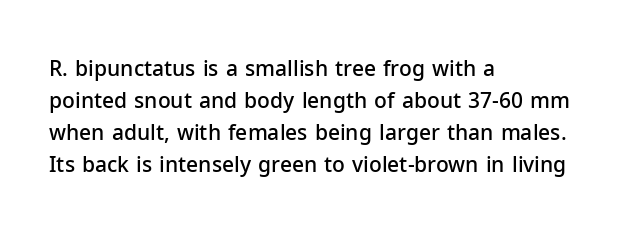
The image shows 21 px text type, upright; set left-aligned, normal line spacing (1.53x), normal letter spacing, not underlined.
